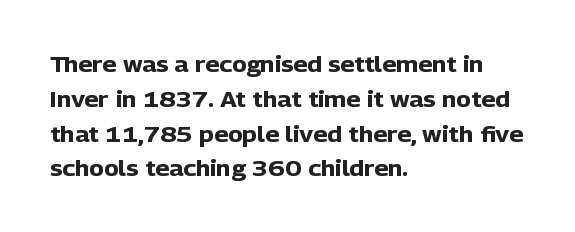
One-word summary of the alignment: left. Characters remain perfectly vertical along every line. Words float on clear page, feet unadorned. Look at the tracking — it's just the regular setting, nothing added.
